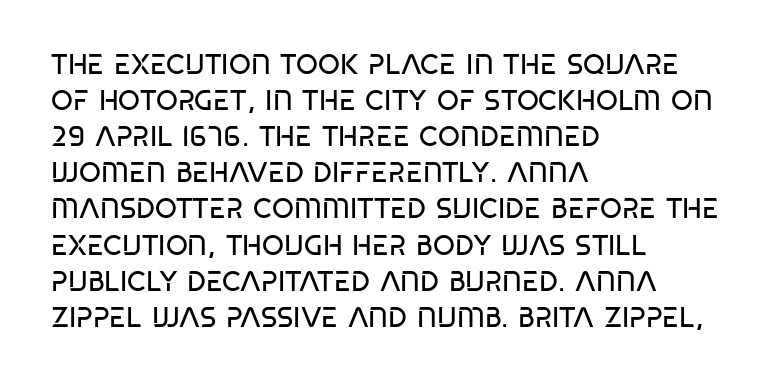
{"serif": "no", "bold": "no", "weight": "regular", "width": "condensed", "stroke_contrast": "low", "x_height": "large", "monospaced": "no", "underline": "no", "align": "left", "line_spacing": "normal", "line_spacing_ratio": 1.29, "letter_spacing": "normal", "letter_spacing_em": 0.0, "glyph_px": 28}
